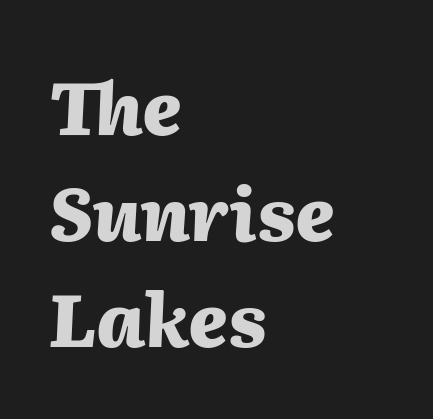
The image shows 73 px heavy type, italic (leaning right); set left-aligned, normal line spacing (1.45x), normal letter spacing, not underlined; medium stroke contrast and a medium x-height.
